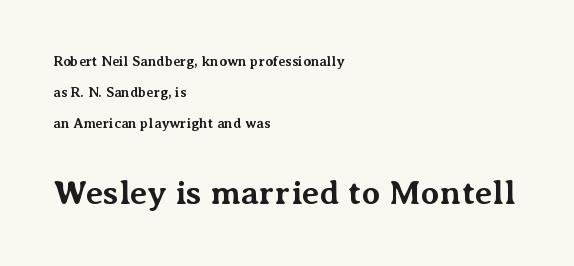
Q: Is the text bold? A: Yes.
Q: Is the text italic (slanted)? A: No, it is upright.
Q: Is the typeface a serif or a sans-serif typeface? A: Serif.
Q: Is the text underlined? A: No.
Q: How is the paragraph aligned? A: Left-aligned.
Q: Is the spacing between letters normal or unusually wide? A: Normal.
Q: Is the spacing between lines tight, normal or loose? A: Loose.
Q: Which block of text is set in a larger size, the first (top) or the second (bottom)? A: The second (bottom) one.
Q: Width (condensed, normal, or wide)? A: Normal.
Q: Stroke contrast? A: Medium.
Q: x-height? A: Medium.
Q: Monospaced? A: No.
